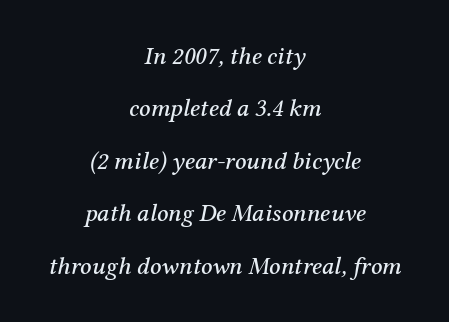
The image shows 25 px text type, italic (leaning right); set centered, loose line spacing (2.1x), normal letter spacing, not underlined.
